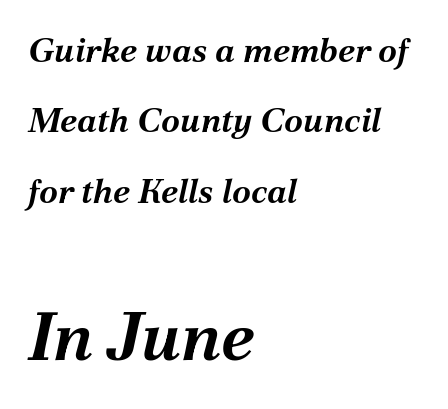
If you squint, the bottom block still reads clearly — it's the larger of the two. The passage shown leans; its letterforms are oblique. What's the leading like? Stretched, with rows far apart. Bold? Absolutely — the strokes are thick and heavy. The lines are quadded left. Letters rest on an invisible, unmarked baseline.
